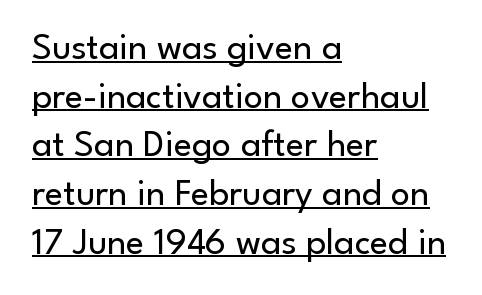
The image shows 38 px regular-weight sans-serif type, upright; set left-aligned, normal line spacing (1.28x), normal letter spacing, underlined; low stroke contrast and a small x-height.
